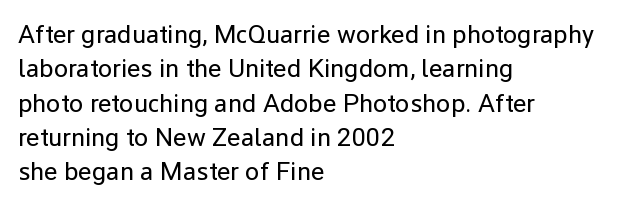
{"italic": "no", "bold": "no", "underline": "no", "align": "left", "line_spacing": "normal", "line_spacing_ratio": 1.32, "letter_spacing": "normal", "letter_spacing_em": 0.0, "glyph_px": 26}
